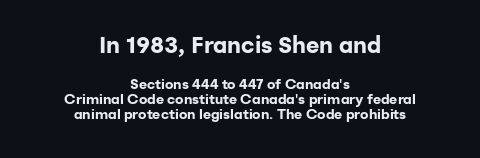
The specimen omits any rule beneath the text block's lines. Is the block centered? Yes — each line is placed symmetrically about the middle. Between one letter and the next there's only the usual sliver of space. The characters look thick and weighty, a clear bold. Nope, not italic — everything's standing straight. Very little white space separates one row of letters from the next.
